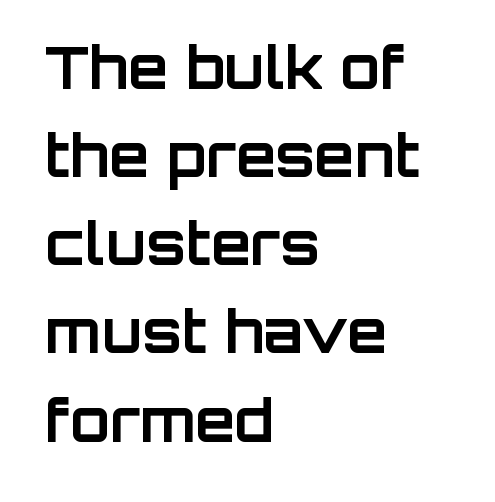
Whoever set this chose a conventional vertical rhythm. Heavy-handed strokes throughout: this text is bold. This is the regular roman posture of the typeface. Short note: letters normally spaced. The typeface chosen for these lines omits serifs. Varying glyph widths throughout — classic text-font behaviour.
